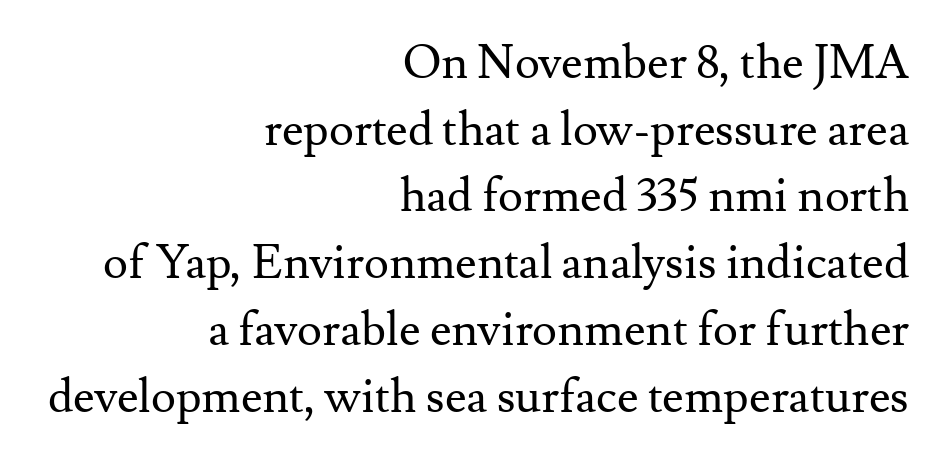
{"serif": "yes", "italic": "no", "bold": "no", "weight": "regular", "width": "normal", "stroke_contrast": "medium", "x_height": "small", "monospaced": "no", "underline": "no", "align": "right", "line_spacing": "normal", "line_spacing_ratio": 1.42, "letter_spacing": "normal", "letter_spacing_em": 0.0, "glyph_px": 47}
